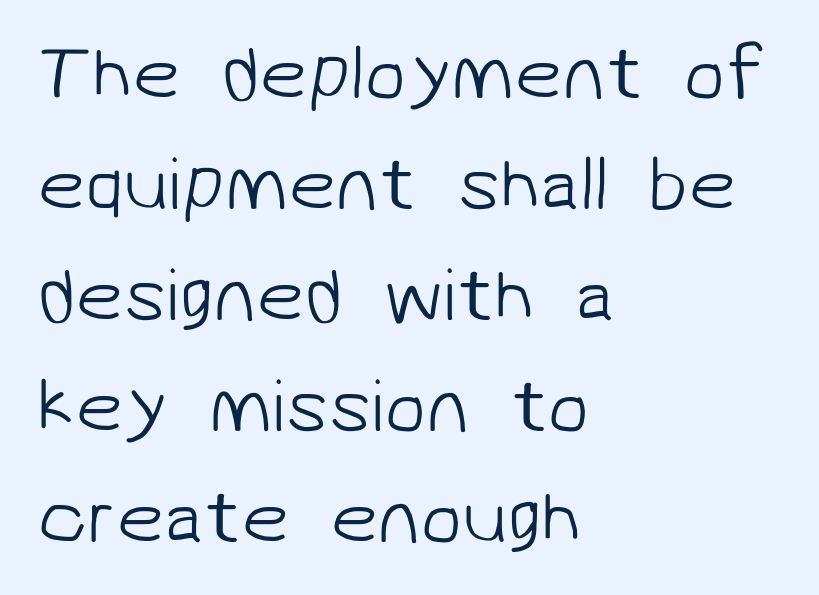
Q: Is the text bold? A: No.
Q: Is the typeface a serif or a sans-serif typeface? A: Sans-serif.
Q: Is the text underlined? A: No.
Q: How is the paragraph aligned? A: Left-aligned.
Q: Is the spacing between letters normal or unusually wide? A: Normal.
Q: Is the spacing between lines tight, normal or loose? A: Normal.
Q: Width (condensed, normal, or wide)? A: Normal.
Q: Stroke contrast? A: Low.
Q: x-height? A: Medium.
Q: Monospaced? A: No.
